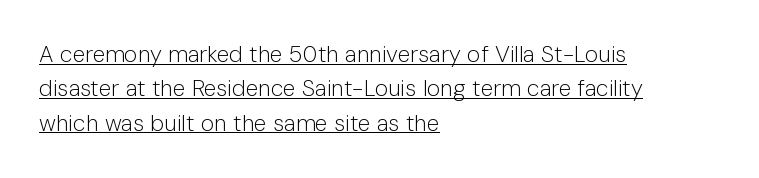
The image shows 23 px text type, upright; set left-aligned, normal line spacing (1.49x), normal letter spacing, underlined.
